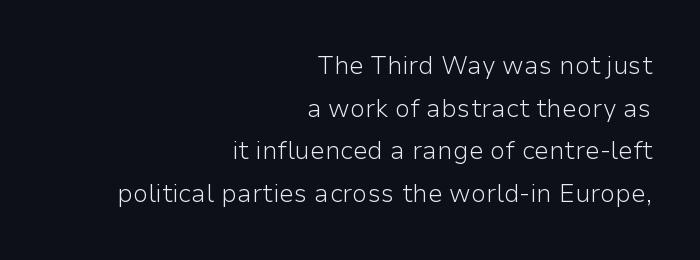
Honestly, the letter spacing is just normal — you wouldn't notice it. Posture: upright roman. The words here are not underlined. The weight would be labelled regular, book, light, or lighter still. A flush-right, rag-left setting is used for this passage.
